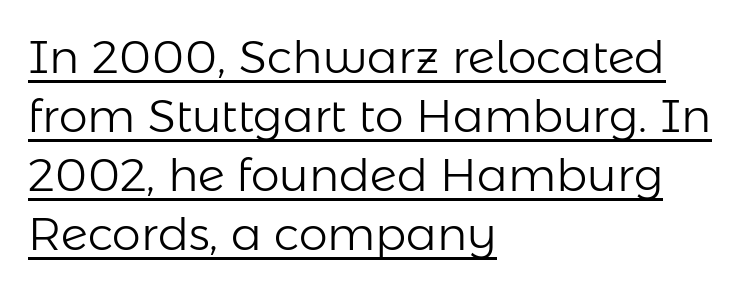
The image shows 46 px light sans-serif type, upright; set left-aligned, normal line spacing (1.28x), normal letter spacing, underlined; low stroke contrast and a medium x-height.
